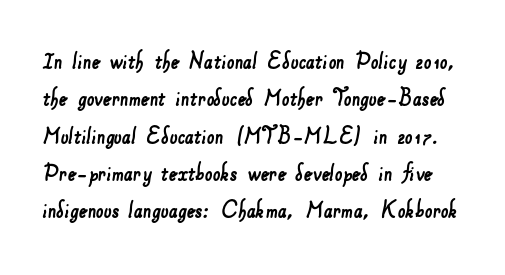
Quick note: underline off. Standard letterfit; no display-style spreading of the glyphs. This block has exactly the height ordinary leading produces.
